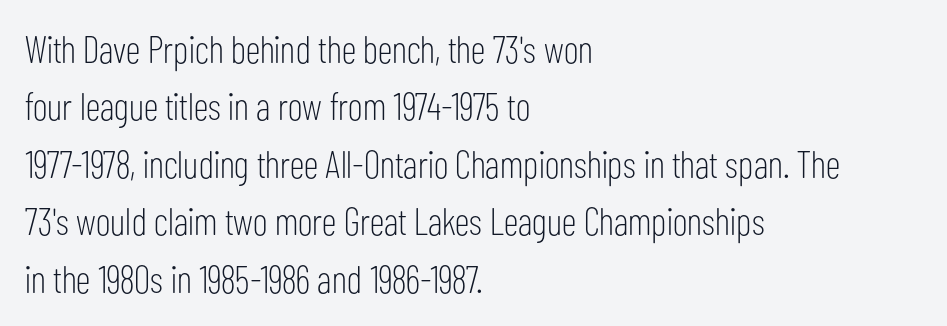
These lines sit exactly where default settings would place them. Short note: letters normally spaced. No feet cap the strokes, marking this as sans-serif type. Only glyphs here, with clear space below each row. Alignment: flush left.
